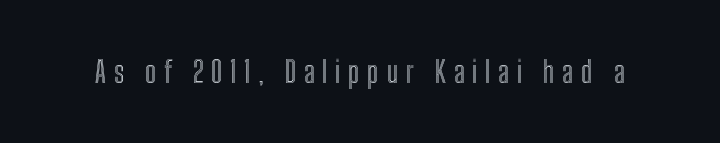
Q: Is the text italic (slanted)? A: No, it is upright.
Q: Is the text underlined? A: No.
Q: Is the spacing between letters normal or unusually wide? A: Unusually wide.
Q: Width (condensed, normal, or wide)? A: Condensed.
Q: x-height? A: Medium.
Q: Monospaced? A: No.
